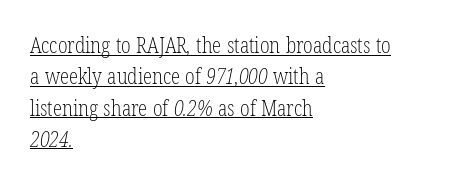
{"bold": "no", "underline": "yes", "align": "left", "line_spacing": "normal", "line_spacing_ratio": 1.49, "letter_spacing": "normal", "letter_spacing_em": 0.0, "glyph_px": 21}
